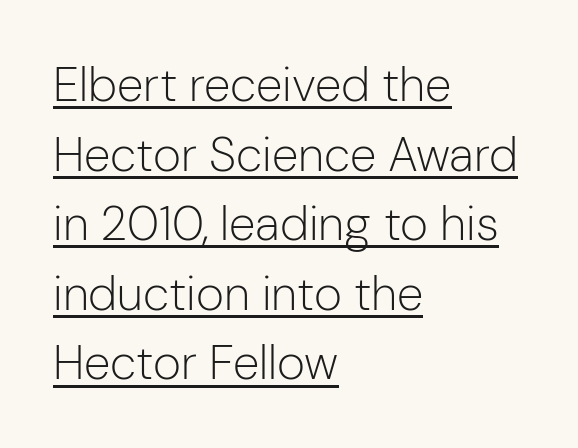
The image shows 48 px light sans-serif type, upright; set left-aligned, normal line spacing (1.45x), normal letter spacing, underlined; low stroke contrast and a medium x-height.
